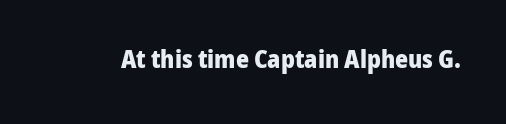
The image shows 25 px bold type, upright; set normal letter spacing, not underlined.
